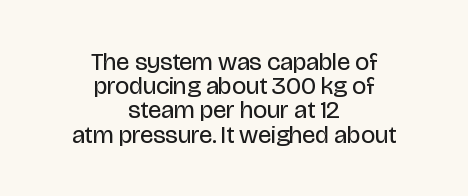
The image shows 25 px text type, upright; set centered, tight line spacing (0.97x), normal letter spacing, not underlined.
